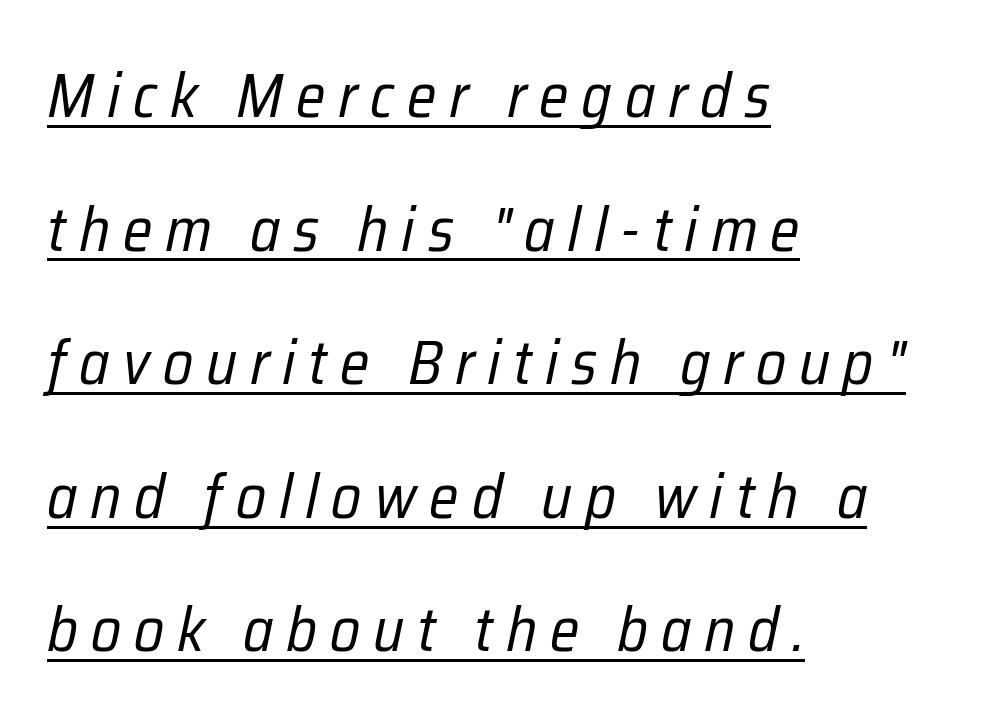
This block would shrink considerably if given ordinary leading; it's expanded now. Varying glyph widths throughout — classic text-font behaviour. Compared with ordinary roman type, these characters are visibly tilted. Does extra space separate the letters? Yes, quite a lot of it. Horizontally, the lines are justified to the leading edge only.
